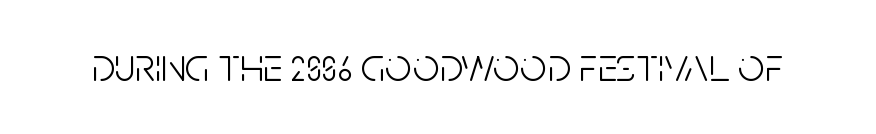
Anything drawn beneath the words? Only blank space. Heaviness? Minimal to ordinary, like unemphasized prose. The type family on display is of the sans-serif kind. You could not count columns in this text — the font is proportionally spaced. Every character sits straight up, as roman type does.
